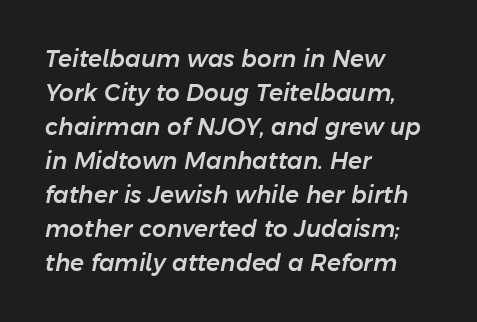
The image shows 23 px text type, italic (leaning right); set left-aligned, normal line spacing (1.48x), normal letter spacing, not underlined.
